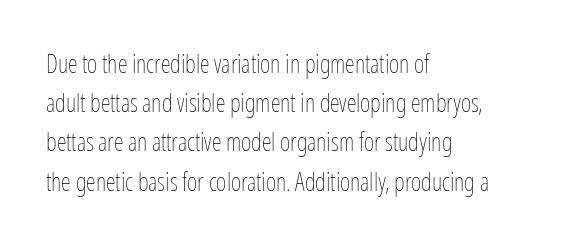
Q: Is the text bold? A: No.
Q: Is the text italic (slanted)? A: No, it is upright.
Q: Is the text underlined? A: No.
Q: How is the paragraph aligned? A: Left-aligned.
Q: Is the spacing between letters normal or unusually wide? A: Normal.
Q: Is the spacing between lines tight, normal or loose? A: Normal.
